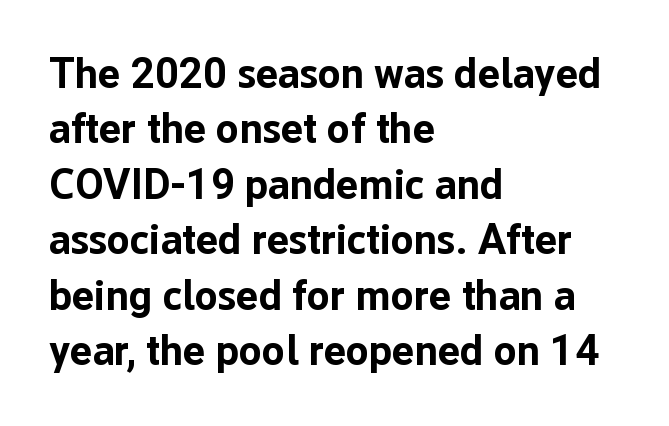
The image shows 42 px bold sans-serif type, upright; set left-aligned, normal line spacing (1.32x), normal letter spacing, not underlined; low stroke contrast and a medium x-height.
